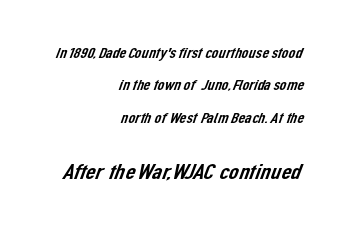
Q: Is the text underlined? A: No.
Q: How is the paragraph aligned? A: Right-aligned.
Q: Is the spacing between letters normal or unusually wide? A: Normal.
Q: Is the spacing between lines tight, normal or loose? A: Loose.
Q: Which block of text is set in a larger size, the first (top) or the second (bottom)? A: The second (bottom) one.
